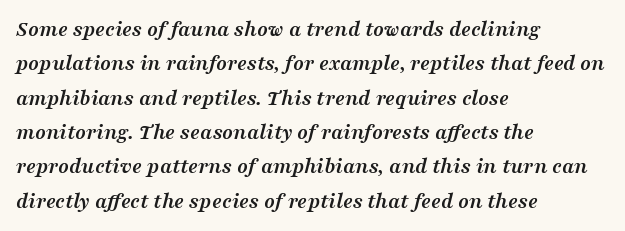
Q: Is the text bold? A: Yes.
Q: Is the text italic (slanted)? A: Yes, it leans right by about 16 degrees.
Q: Is the text underlined? A: No.
Q: How is the paragraph aligned? A: Left-aligned.
Q: Is the spacing between letters normal or unusually wide? A: Normal.
Q: Is the spacing between lines tight, normal or loose? A: Normal.
